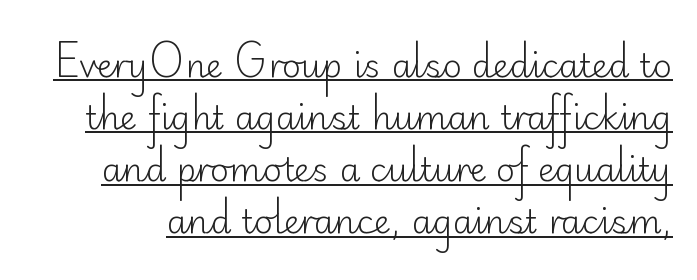
Q: Is the text bold? A: No.
Q: Is the text italic (slanted)? A: No, it is upright.
Q: Is the typeface a serif or a sans-serif typeface? A: Sans-serif.
Q: Is the text underlined? A: Yes.
Q: Is the spacing between letters normal or unusually wide? A: Normal.
Q: Is the spacing between lines tight, normal or loose? A: Normal.
Q: Width (condensed, normal, or wide)? A: Normal.
Q: Stroke contrast? A: Low.
Q: x-height? A: Small.
Q: Monospaced? A: No.
